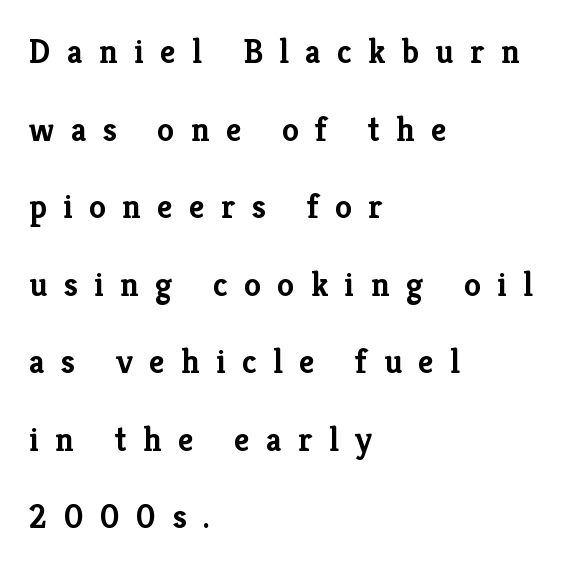
The image shows 34 px semibold serif type, upright; set left-aligned, loose line spacing (2.28x), unusually wide letter spacing (+0.48 em), not underlined; low stroke contrast and a medium x-height.
